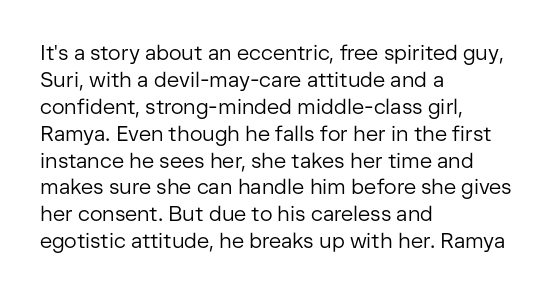
{"italic": "no", "bold": "no", "underline": "no", "align": "left", "line_spacing": "normal", "line_spacing_ratio": 1.28, "letter_spacing": "normal", "letter_spacing_em": 0.0, "glyph_px": 21}
